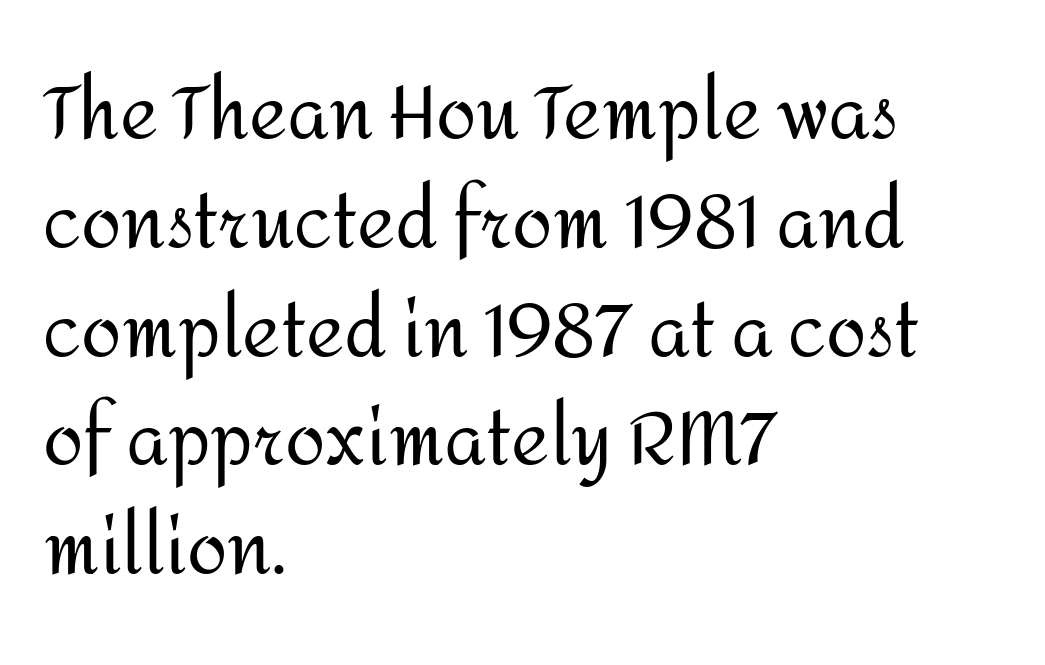
Q: Is the text bold? A: No.
Q: Is the text italic (slanted)? A: No, it is upright.
Q: Is the typeface a serif or a sans-serif typeface? A: Sans-serif.
Q: Is the text underlined? A: No.
Q: How is the paragraph aligned? A: Left-aligned.
Q: Is the spacing between letters normal or unusually wide? A: Normal.
Q: Is the spacing between lines tight, normal or loose? A: Normal.
Q: Width (condensed, normal, or wide)? A: Normal.
Q: Stroke contrast? A: Medium.
Q: x-height? A: Medium.
Q: Monospaced? A: No.
